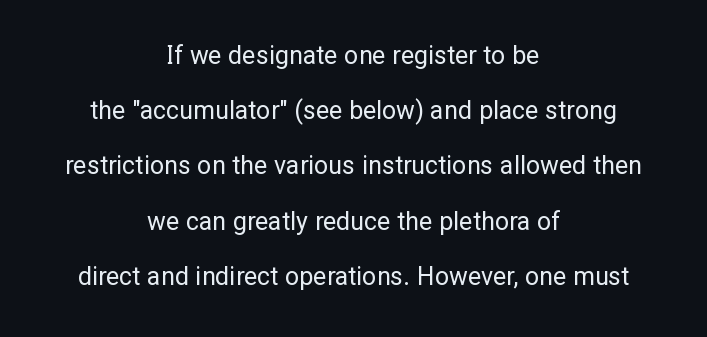
Q: Is the text bold? A: No.
Q: Is the text italic (slanted)? A: No, it is upright.
Q: Is the text underlined? A: No.
Q: How is the paragraph aligned? A: Centered.
Q: Is the spacing between letters normal or unusually wide? A: Normal.
Q: Is the spacing between lines tight, normal or loose? A: Loose.
